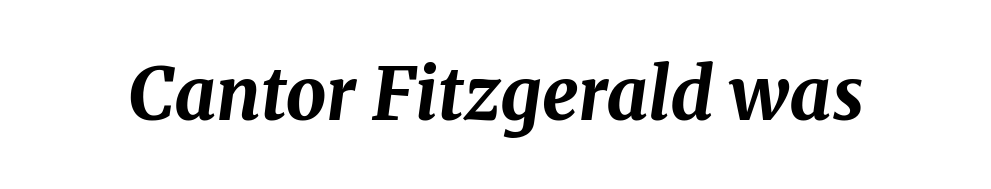
Plain, unruled lines of type. Think of a printed novel: that variable character pitch is what you see here. Compared with ordinary roman type, these characters are visibly tilted. Set as a true bold cut, around the 700 mark. Caption: standard tracking, unaltered.
